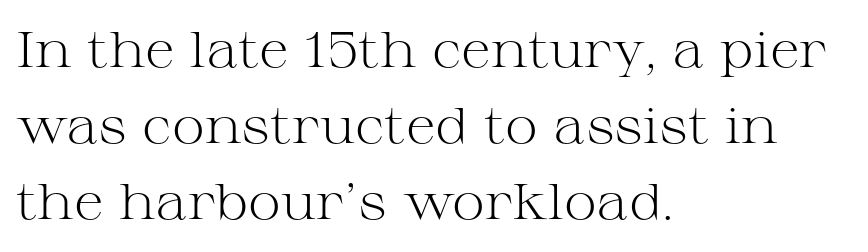
This rendering employs a face with finishing strokes, i.e., a serif. Every stem runs plumb, perpendicular to the baseline. Look at the tracking — it's just the regular setting, nothing added. Each letter keeps its own natural width here, so spacing adapts to shape. Counters stay open thanks to moderate or lighter strokes. Words float on clear page, feet unadorned.
